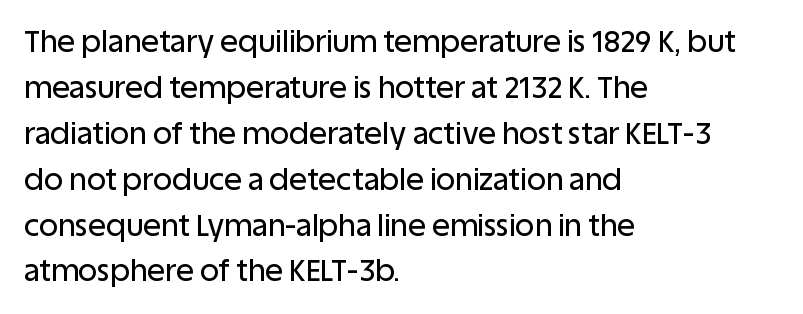
Q: Is the text italic (slanted)? A: No, it is upright.
Q: Is the typeface a serif or a sans-serif typeface? A: Sans-serif.
Q: Is the text underlined? A: No.
Q: How is the paragraph aligned? A: Left-aligned.
Q: Is the spacing between letters normal or unusually wide? A: Normal.
Q: Is the spacing between lines tight, normal or loose? A: Normal.
Q: Width (condensed, normal, or wide)? A: Normal.
Q: Stroke contrast? A: Low.
Q: x-height? A: Large.
Q: Monospaced? A: No.
